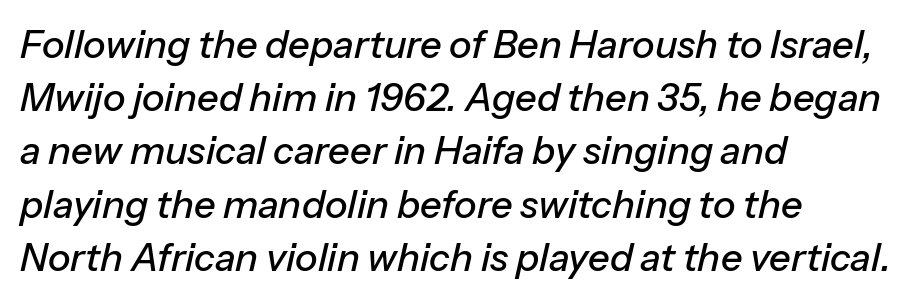
You can tell it's italic because the verticals aren't actually vertical. One glance says typical: line gaps are just what's usual. Type without underlining. The rag falls on the right side of this text block.
